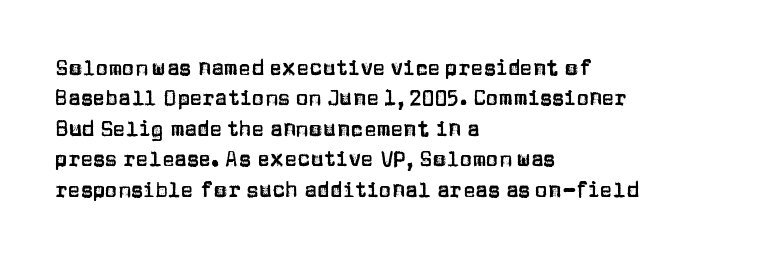
{"italic": "no", "underline": "no", "align": "left", "line_spacing": "normal", "line_spacing_ratio": 1.45, "letter_spacing": "normal", "letter_spacing_em": 0.0, "glyph_px": 21}
